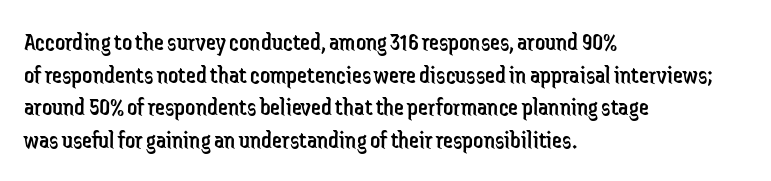
The image shows 25 px text type, upright; set left-aligned, normal line spacing (1.31x), normal letter spacing, not underlined.
